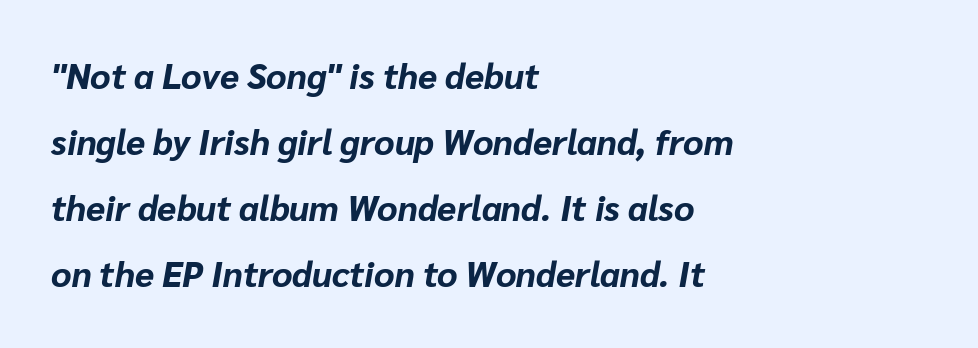
The image shows 35 px bold type, italic (leaning right); set left-aligned, line spacing 1.89x, normal letter spacing, not underlined; low stroke contrast and a medium x-height.
